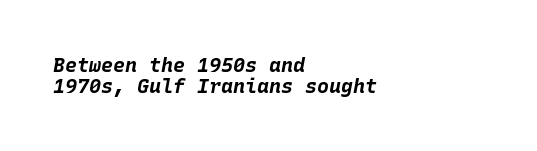
Q: Is the text bold? A: Yes.
Q: Is the text italic (slanted)? A: Yes, it leans right by about 10 degrees.
Q: Is the text underlined? A: No.
Q: How is the paragraph aligned? A: Left-aligned.
Q: Is the spacing between letters normal or unusually wide? A: Normal.
Q: Is the spacing between lines tight, normal or loose? A: Tight.
